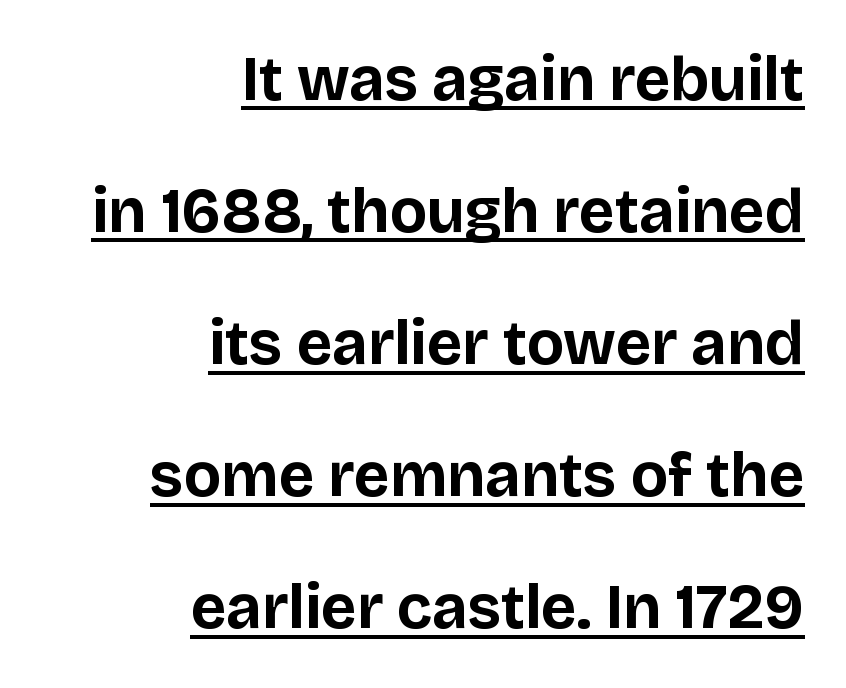
{"serif": "no", "italic": "no", "bold": "yes", "weight": "bold", "width": "normal", "stroke_contrast": "low", "x_height": "large", "monospaced": "no", "underline": "yes", "align": "right", "line_spacing": "loose", "line_spacing_ratio": 2.13, "letter_spacing": "normal", "letter_spacing_em": 0.0, "glyph_px": 62}
